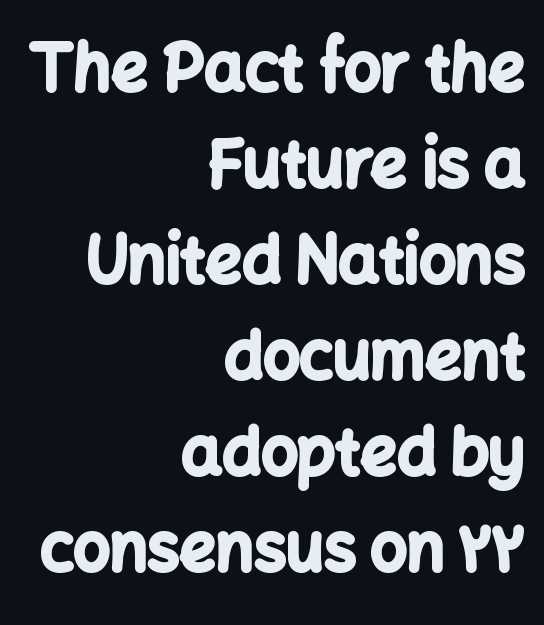
{"serif": "no", "italic": "no", "bold": "yes", "weight": "bold", "width": "normal", "stroke_contrast": "low", "x_height": "medium", "monospaced": "no", "underline": "no", "align": "right", "line_spacing": "normal", "line_spacing_ratio": 1.5, "letter_spacing": "normal", "letter_spacing_em": 0.0, "glyph_px": 64}
